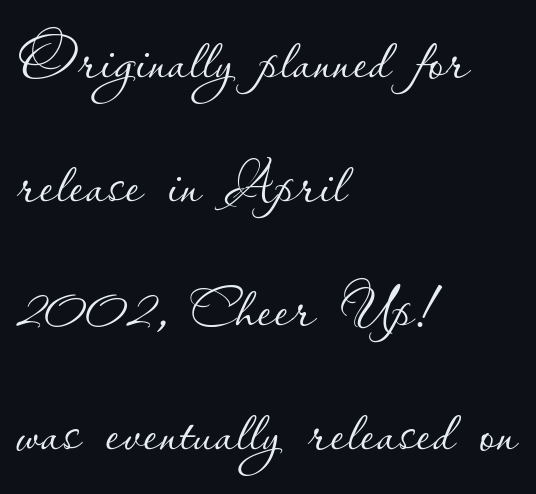
Words appear dense and cohesive because spacing is normal. Compared with typical paragraphs, the rows here are spaced about the same. Proportional: the letters do not fall into vertical columns.
